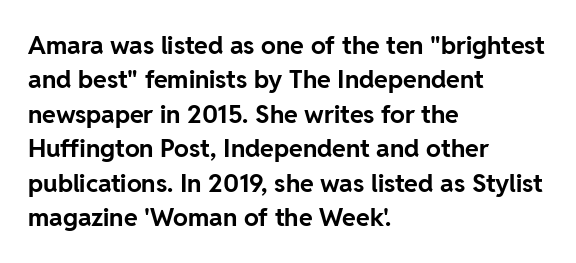
Q: Is the text bold? A: Yes.
Q: Is the text italic (slanted)? A: No, it is upright.
Q: Is the text underlined? A: No.
Q: How is the paragraph aligned? A: Left-aligned.
Q: Is the spacing between letters normal or unusually wide? A: Normal.
Q: Is the spacing between lines tight, normal or loose? A: Normal.
